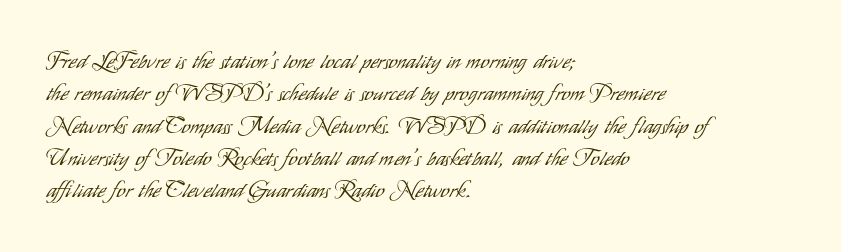
The image shows 22 px text type; set left-aligned, normal line spacing (1.47x), normal letter spacing, not underlined.
